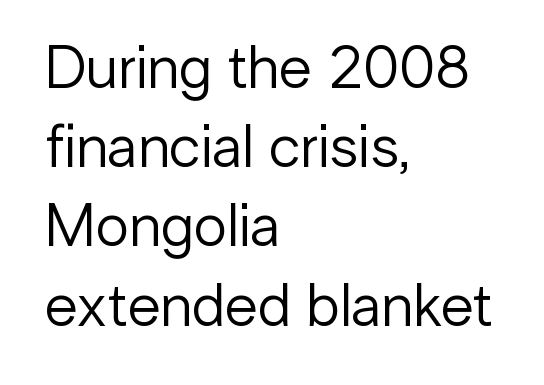
The image shows 60 px regular-weight sans-serif type, upright; set left-aligned, normal line spacing (1.32x), normal letter spacing, not underlined; low stroke contrast and a medium x-height.
